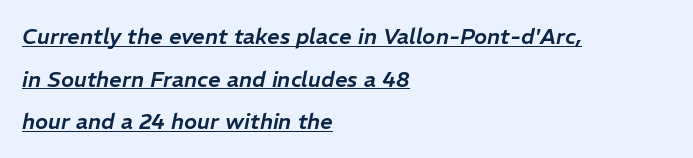
{"italic": "yes", "lean": "right", "slant_degrees": 11, "underline": "yes", "align": "left", "line_spacing": "loose", "line_spacing_ratio": 1.94, "letter_spacing": "normal", "letter_spacing_em": 0.0, "glyph_px": 22}
